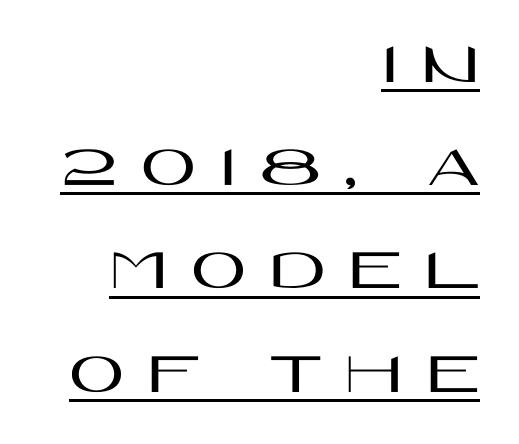
The image shows 60 px wide sans-serif type, upright; set right-aligned, line spacing 1.72x, unusually wide letter spacing (+0.38 em), underlined; high stroke contrast and a large x-height.
